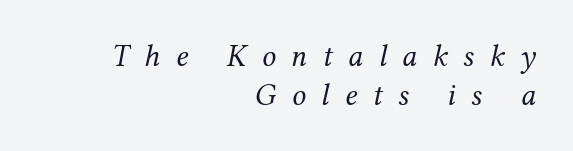
The typography opts for an oblique posture over an upright one. Here the designer chose a conventional face with non-uniform glyph widths. This is serif lettering, the kind often seen in printed books. Line spacing here is normal. The paragraph has a hard right edge and a soft left edge.
